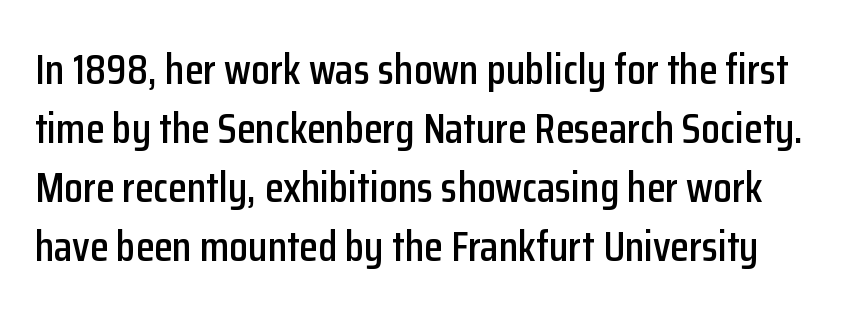
The image shows 43 px condensed sans-serif type, upright; set normal line spacing (1.37x), normal letter spacing, not underlined; low stroke contrast and a medium x-height.
